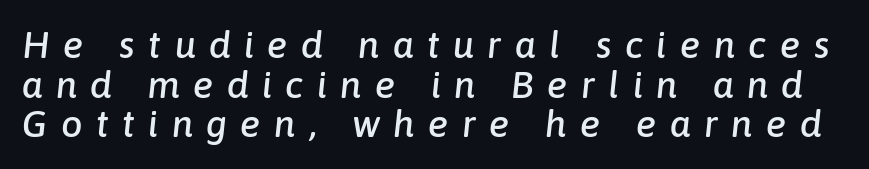
Q: Is the text italic (slanted)? A: Yes, it leans right by about 6 degrees.
Q: Is the text underlined? A: No.
Q: Is the spacing between letters normal or unusually wide? A: Unusually wide.
Q: Is the spacing between lines tight, normal or loose? A: Tight.
Q: Width (condensed, normal, or wide)? A: Normal.
Q: Stroke contrast? A: Low.
Q: x-height? A: Medium.
Q: Monospaced? A: No.
